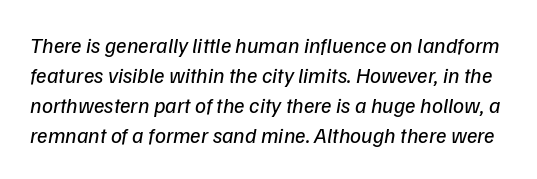
The image shows 22 px text type, italic (leaning right); set normal line spacing (1.37x), normal letter spacing, not underlined.
